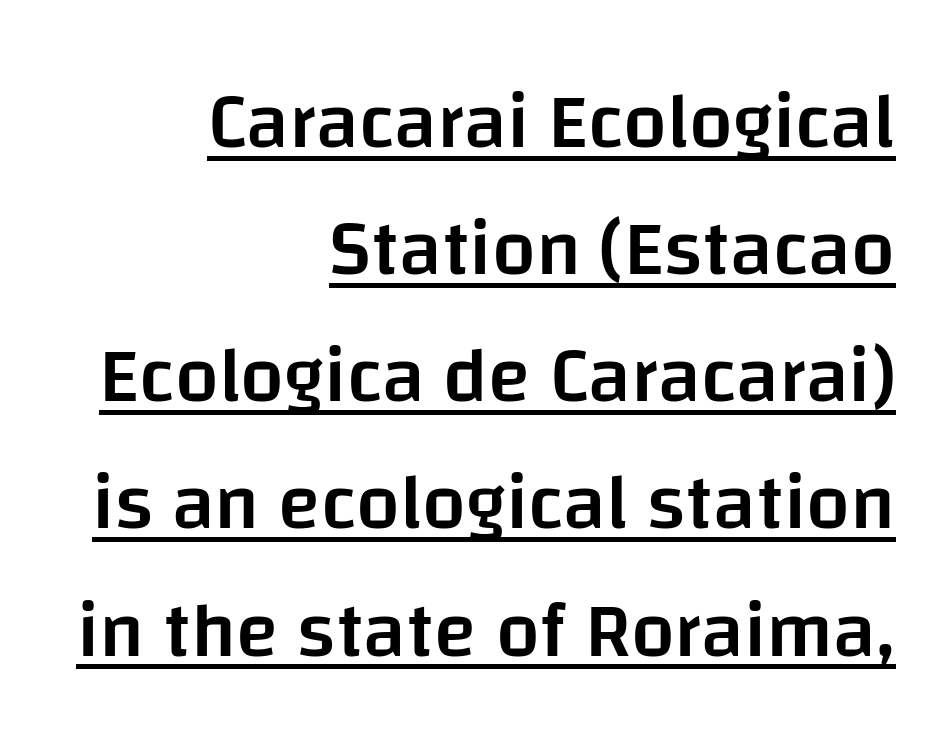
Q: Is the text bold? A: Semi-bold.
Q: Is the text italic (slanted)? A: No, it is upright.
Q: Is the typeface a serif or a sans-serif typeface? A: Sans-serif.
Q: Is the text underlined? A: Yes.
Q: How is the paragraph aligned? A: Right-aligned.
Q: Is the spacing between letters normal or unusually wide? A: Normal.
Q: Is the spacing between lines tight, normal or loose? A: Normal.
Q: Width (condensed, normal, or wide)? A: Normal.
Q: Stroke contrast? A: Low.
Q: x-height? A: Large.
Q: Monospaced? A: No.
